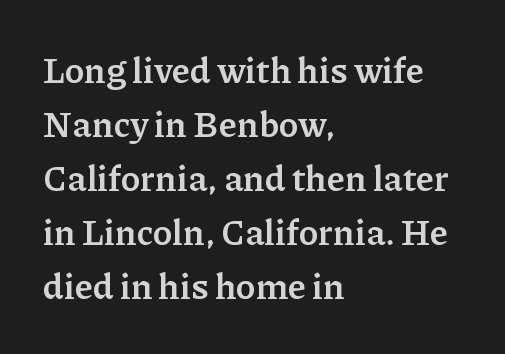
{"serif": "yes", "italic": "no", "bold": "yes", "weight": "semibold", "width": "normal", "stroke_contrast": "low", "x_height": "medium", "monospaced": "no", "underline": "no", "align": "left", "line_spacing": "normal", "line_spacing_ratio": 1.5, "letter_spacing": "normal", "letter_spacing_em": 0.0, "glyph_px": 36}
